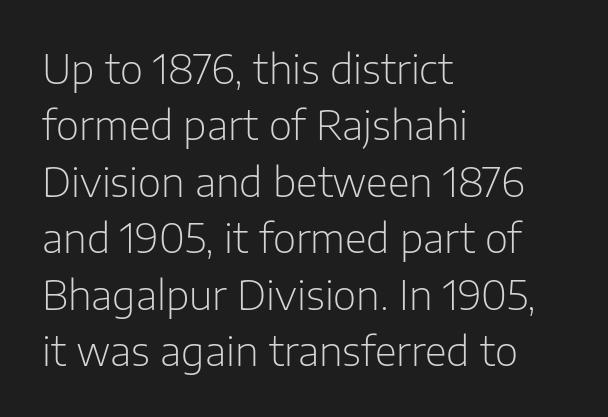
The image shows 40 px light sans-serif type, upright; set left-aligned, normal line spacing (1.41x), normal letter spacing, not underlined; low stroke contrast and a medium x-height.
